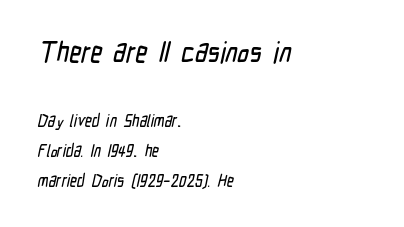
Q: Is the typeface a serif or a sans-serif typeface? A: Sans-serif.
Q: Is the text underlined? A: No.
Q: How is the paragraph aligned? A: Left-aligned.
Q: Is the spacing between letters normal or unusually wide? A: Normal.
Q: Which block of text is set in a larger size, the first (top) or the second (bottom)? A: The first (top) one.
Q: Width (condensed, normal, or wide)? A: Condensed.
Q: Stroke contrast? A: Low.
Q: x-height? A: Medium.
Q: Monospaced? A: No.
